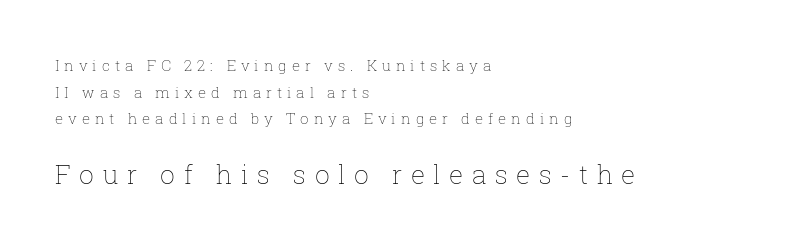
Q: Is the text bold? A: No.
Q: Is the text italic (slanted)? A: No, it is upright.
Q: Is the text underlined? A: No.
Q: How is the paragraph aligned? A: Left-aligned.
Q: Is the spacing between letters normal or unusually wide? A: Unusually wide.
Q: Which block of text is set in a larger size, the first (top) or the second (bottom)? A: The second (bottom) one.
